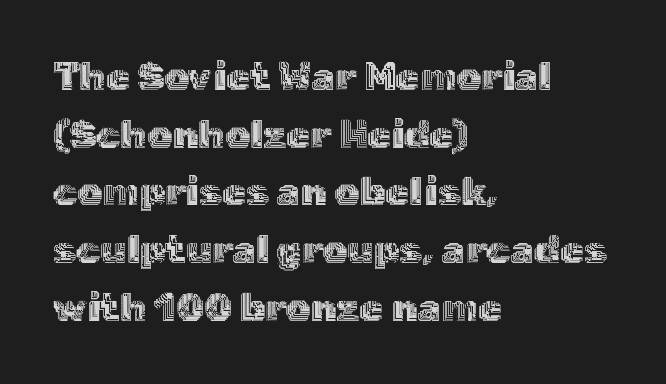
The image shows 39 px text type, upright; set left-aligned, normal line spacing (1.48x), normal letter spacing, not underlined; a medium x-height.
